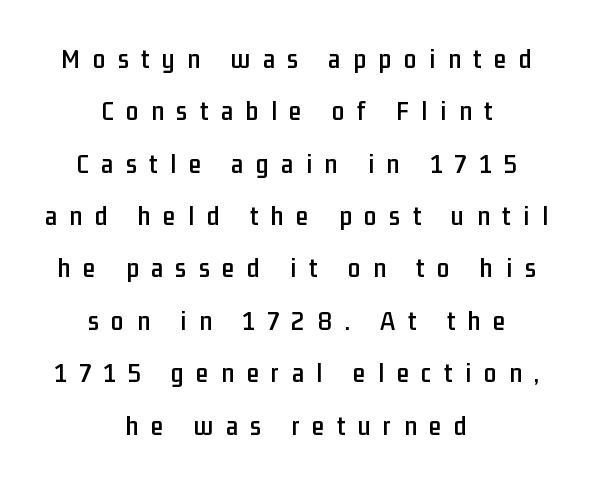
{"serif": "no", "italic": "no", "width": "condensed", "stroke_contrast": "low", "x_height": "medium", "monospaced": "no", "underline": "no", "align": "center", "line_spacing_ratio": 1.87, "letter_spacing": "wide", "letter_spacing_em": 0.45, "glyph_px": 28}
